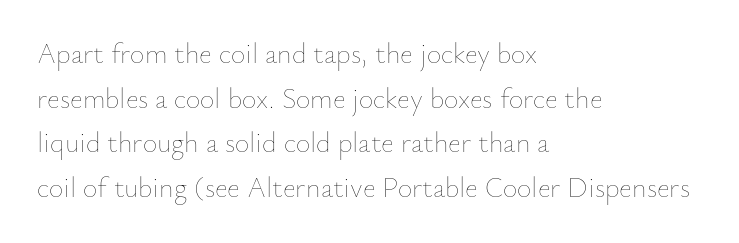
Q: Is the text bold? A: No.
Q: Is the text italic (slanted)? A: No, it is upright.
Q: Is the text underlined? A: No.
Q: How is the paragraph aligned? A: Left-aligned.
Q: Is the spacing between letters normal or unusually wide? A: Normal.
Q: Is the spacing between lines tight, normal or loose? A: Normal.
Q: Width (condensed, normal, or wide)? A: Normal.
Q: Stroke contrast? A: Low.
Q: x-height? A: Small.
Q: Monospaced? A: No.
